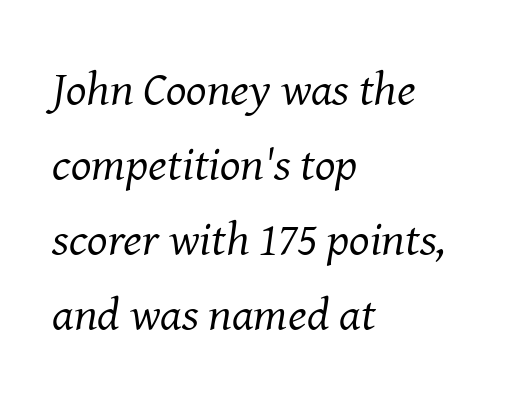
The space beneath each line is pristine and unruled. The glyphs in this specimen are seriffed. Words appear dense and cohesive because spacing is normal. Heft: none added — not bold. The letters advance in unequal steps, a hallmark of proportional type. Italic: yes, the glyphs are oblique.
